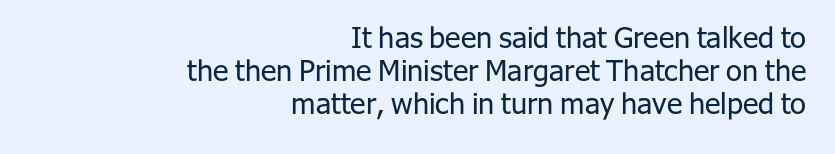
Q: Is the text bold? A: No.
Q: Is the text italic (slanted)? A: No, it is upright.
Q: Is the typeface a serif or a sans-serif typeface? A: Sans-serif.
Q: Is the text underlined? A: No.
Q: How is the paragraph aligned? A: Right-aligned.
Q: Is the spacing between letters normal or unusually wide? A: Normal.
Q: Is the spacing between lines tight, normal or loose? A: Tight.
Q: Width (condensed, normal, or wide)? A: Normal.
Q: Stroke contrast? A: Low.
Q: x-height? A: Medium.
Q: Monospaced? A: No.
